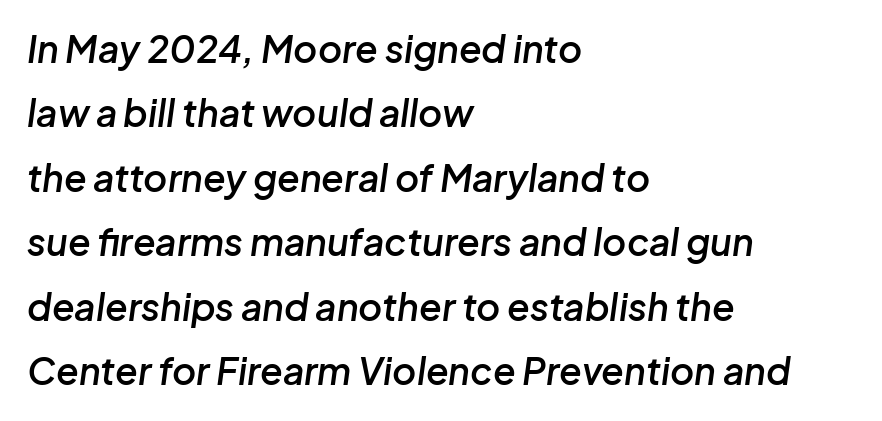
{"italic": "yes", "lean": "right", "slant_degrees": 8, "bold": "semi", "weight": "semibold", "width": "normal", "stroke_contrast": "low", "x_height": "medium", "monospaced": "no", "underline": "no", "align": "left", "line_spacing_ratio": 1.74, "letter_spacing": "normal", "letter_spacing_em": 0.0, "glyph_px": 37}
